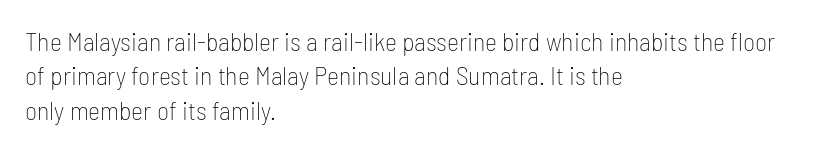
{"italic": "no", "bold": "no", "underline": "no", "align": "left", "line_spacing": "normal", "line_spacing_ratio": 1.32, "letter_spacing": "normal", "letter_spacing_em": 0.0, "glyph_px": 26}
